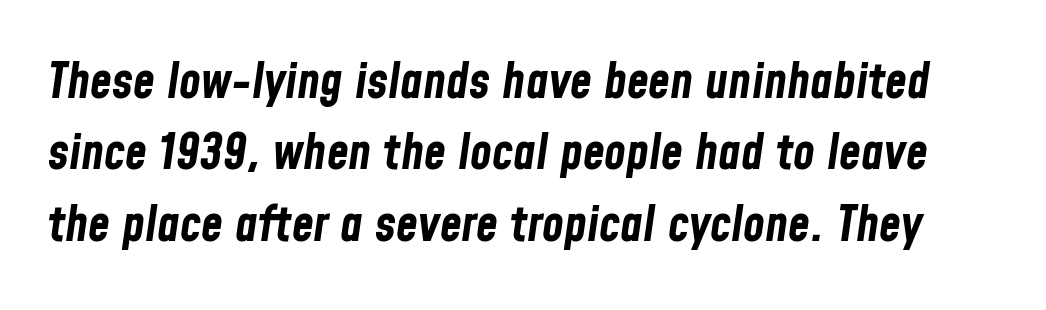
{"italic": "yes", "lean": "right", "slant_degrees": 8, "bold": "yes", "weight": "bold", "width": "condensed", "stroke_contrast": "low", "x_height": "medium", "monospaced": "no", "underline": "no", "line_spacing": "normal", "line_spacing_ratio": 1.43, "letter_spacing": "normal", "letter_spacing_em": 0.0, "glyph_px": 50}
